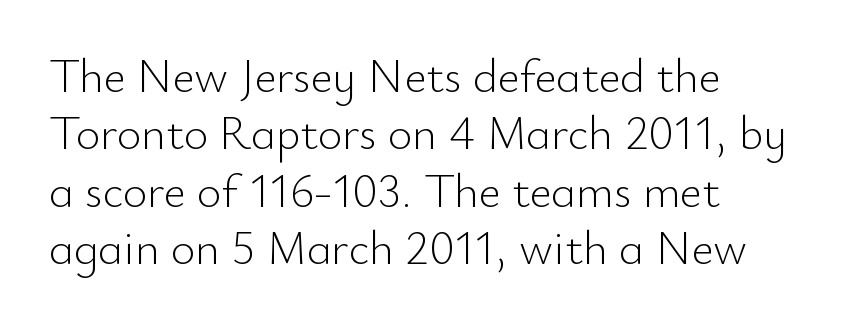
{"serif": "no", "italic": "no", "bold": "no", "weight": "light", "width": "normal", "stroke_contrast": "low", "x_height": "small", "monospaced": "no", "underline": "no", "align": "left", "line_spacing_ratio": 1.22, "letter_spacing": "normal", "letter_spacing_em": 0.0, "glyph_px": 47}
